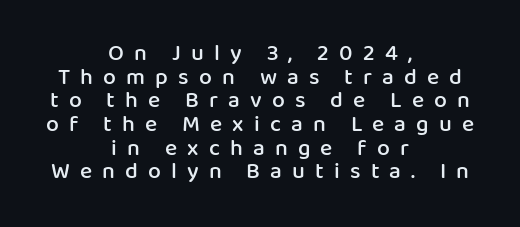
Q: Is the text bold? A: Semi-bold.
Q: Is the text italic (slanted)? A: No, it is upright.
Q: Is the text underlined? A: No.
Q: How is the paragraph aligned? A: Centered.
Q: Is the spacing between letters normal or unusually wide? A: Unusually wide.
Q: Is the spacing between lines tight, normal or loose? A: Tight.
